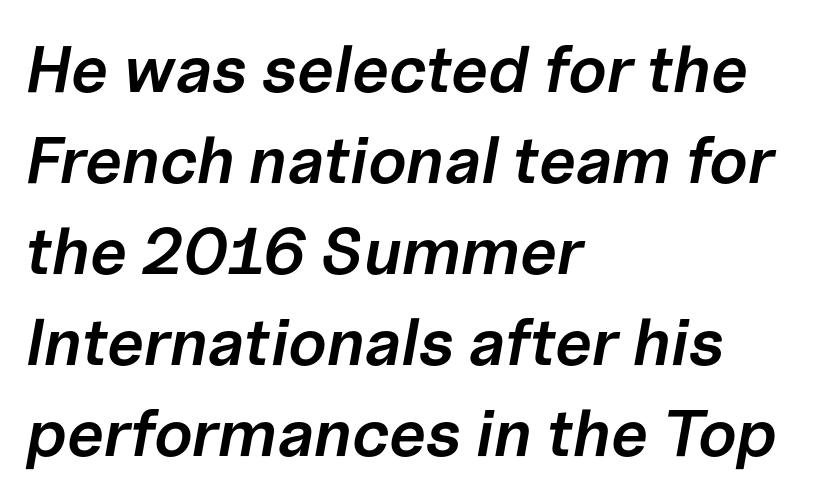
{"italic": "yes", "lean": "right", "slant_degrees": 10, "bold": "semi", "weight": "semibold", "width": "normal", "stroke_contrast": "low", "x_height": "medium", "monospaced": "no", "underline": "no", "align": "left", "line_spacing": "normal", "line_spacing_ratio": 1.38, "letter_spacing": "normal", "letter_spacing_em": 0.0, "glyph_px": 66}
